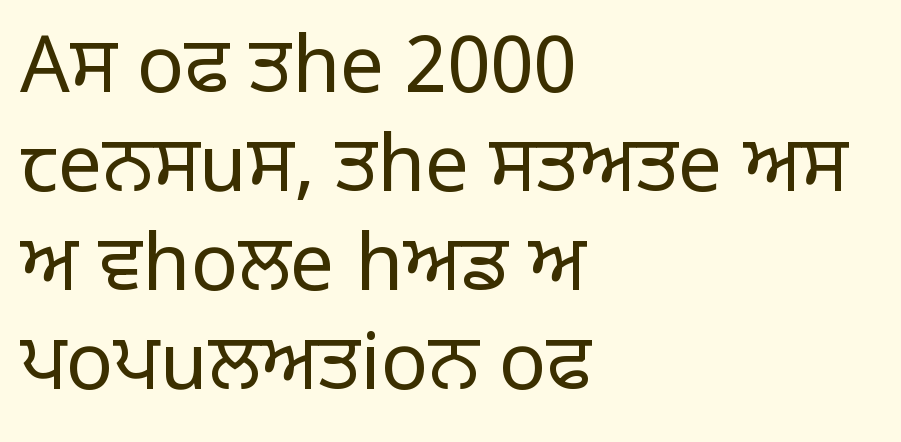
Q: Is the text bold? A: No.
Q: Is the text italic (slanted)? A: No, it is upright.
Q: Is the typeface a serif or a sans-serif typeface? A: Sans-serif.
Q: Is the text underlined? A: No.
Q: How is the paragraph aligned? A: Left-aligned.
Q: Is the spacing between letters normal or unusually wide? A: Normal.
Q: Is the spacing between lines tight, normal or loose? A: Normal.
Q: Width (condensed, normal, or wide)? A: Normal.
Q: Stroke contrast? A: Low.
Q: x-height? A: Large.
Q: Monospaced? A: No.
